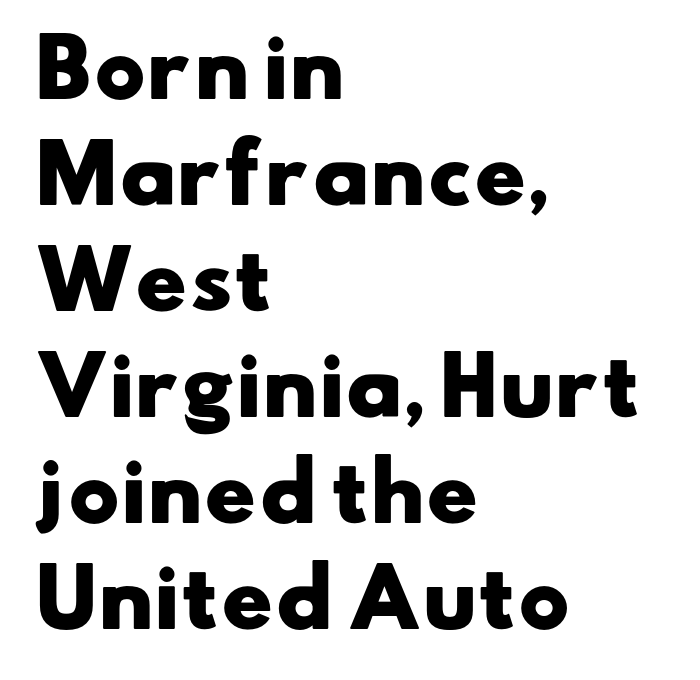
The vertical gap from one line to the next is medium. These lines are rendered in a variable-pitch font. Does the weight exceed regular? Yes, all the way to bold. The rendering shows plain stroke endings on the letterforms — a sans-serif design. These lines are set flush left with a ragged right edge.
